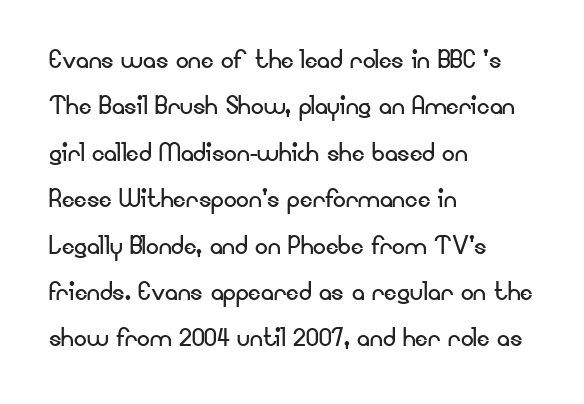
The image shows 32 px regular-weight sans-serif type, upright; set left-aligned, normal line spacing (1.45x), normal letter spacing, not underlined; low stroke contrast and a small x-height.
